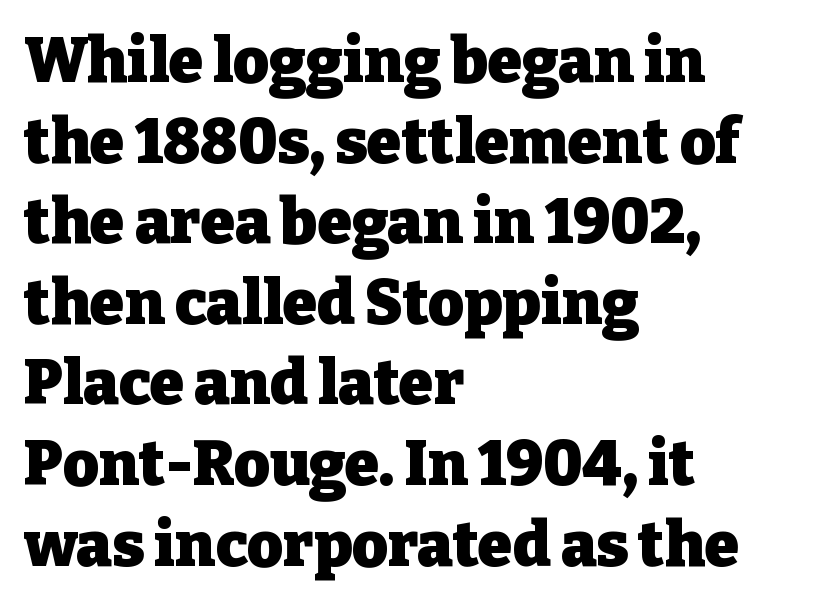
{"serif": "yes", "italic": "no", "bold": "yes", "weight": "heavy", "width": "normal", "stroke_contrast": "low", "x_height": "medium", "monospaced": "no", "underline": "no", "align": "left", "line_spacing": "normal", "line_spacing_ratio": 1.3, "letter_spacing": "normal", "letter_spacing_em": 0.0, "glyph_px": 62}
